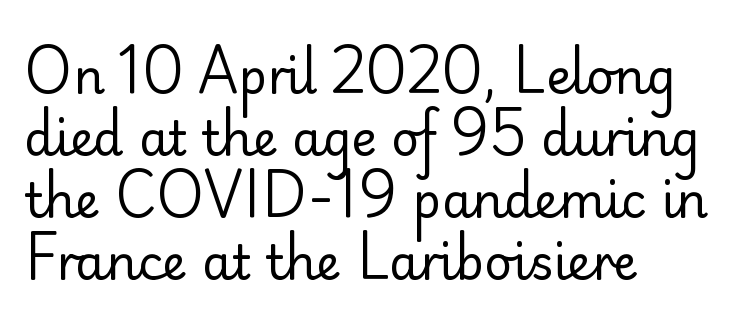
{"serif": "no", "italic": "no", "bold": "no", "weight": "regular", "width": "normal", "stroke_contrast": "low", "x_height": "small", "monospaced": "no", "underline": "no", "align": "left", "line_spacing": "normal", "line_spacing_ratio": 1.29, "letter_spacing": "normal", "letter_spacing_em": 0.0, "glyph_px": 48}
